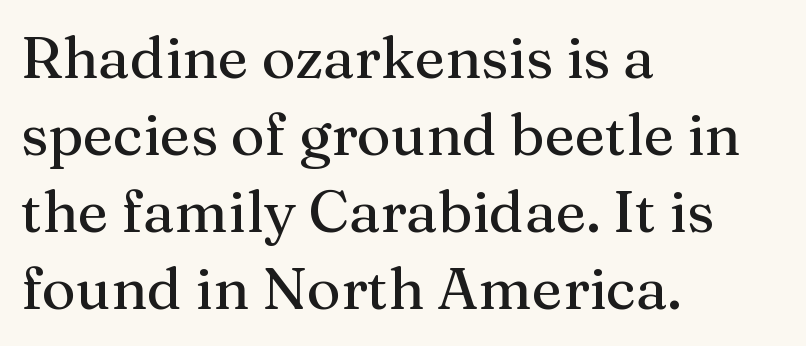
The designer went with a serif here, giving each stem small feet. Beneath every word, the page is bare. Regarding leading, the lines here are spaced in the standard way. The letterforms sit shoulder to shoulder at normal distance.
